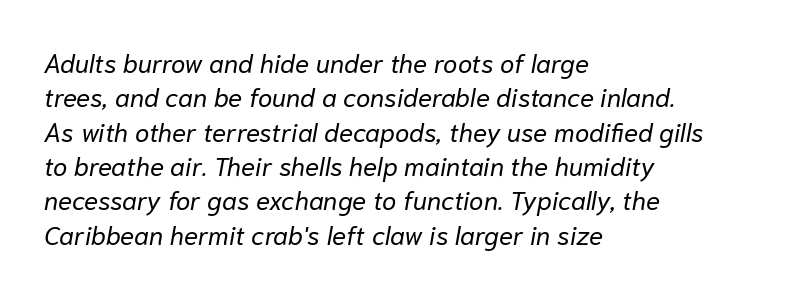
Descenders are the only things crossing below the line. Inter-character spacing is left at the font's built-in metrics. If you drew a ruler down the left edge, every line would touch it. Weight class: somewhere from thin through regular.
